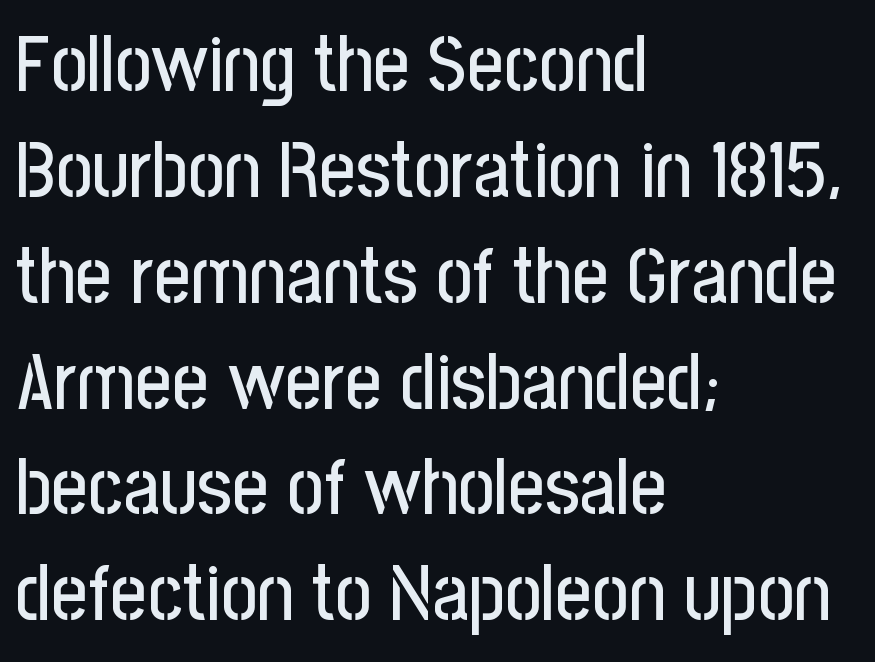
Horizontally, the lines are justified to the leading edge only. The face used here is a sans, in the tradition of grotesques and geometrics. Descenders hang freely into open space. The lines sit at an ordinary, default distance from one another. Between one letter and the next there's only the usual sliver of space.
